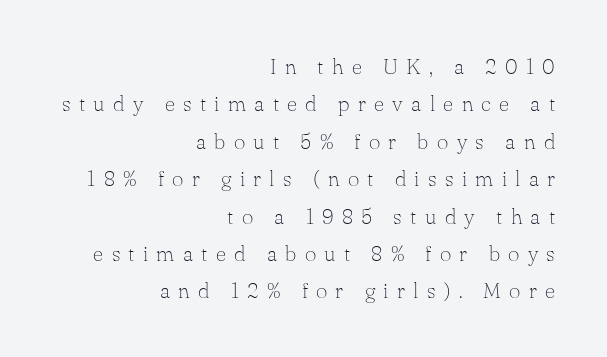
{"italic": "no", "bold": "no", "underline": "no", "align": "right", "line_spacing": "normal", "line_spacing_ratio": 1.7, "letter_spacing": "wide", "letter_spacing_em": 0.38, "glyph_px": 22}
